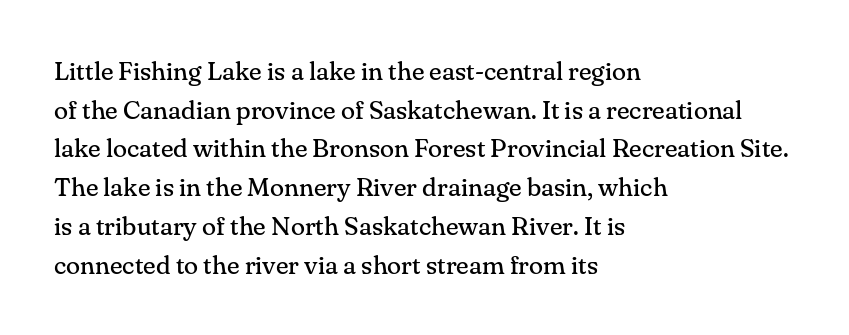
The image shows 26 px text type, upright; set left-aligned, normal line spacing (1.49x), normal letter spacing, not underlined.
